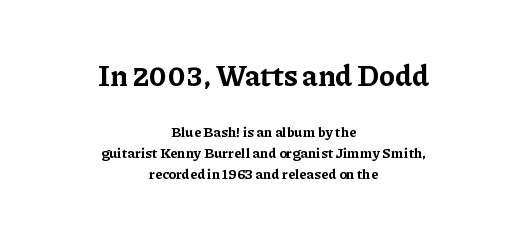
{"serif": "yes", "italic": "no", "bold": "yes", "weight": "bold", "width": "normal", "stroke_contrast": "low", "x_height": "medium", "monospaced": "no", "underline": "no", "align": "center", "line_spacing": "normal", "line_spacing_ratio": 1.53, "letter_spacing": "normal", "letter_spacing_em": 0.0, "larger_block": "first", "size_ratio": 2.07, "glyph_px": 29}
